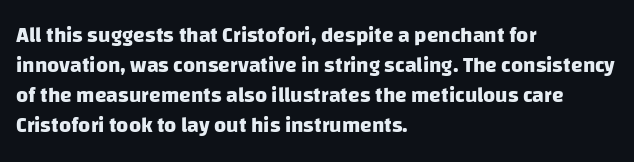
{"bold": "yes", "underline": "no", "align": "left", "line_spacing": "normal", "line_spacing_ratio": 1.43, "letter_spacing": "normal", "letter_spacing_em": 0.0, "glyph_px": 21}
